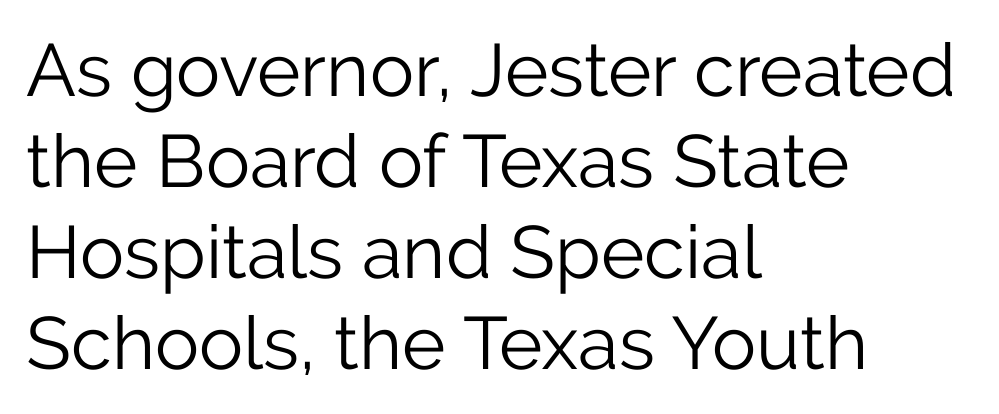
Q: Is the text bold? A: No.
Q: Is the text italic (slanted)? A: No, it is upright.
Q: Is the typeface a serif or a sans-serif typeface? A: Sans-serif.
Q: Is the text underlined? A: No.
Q: How is the paragraph aligned? A: Left-aligned.
Q: Is the spacing between letters normal or unusually wide? A: Normal.
Q: Width (condensed, normal, or wide)? A: Normal.
Q: Stroke contrast? A: Low.
Q: x-height? A: Medium.
Q: Monospaced? A: No.
